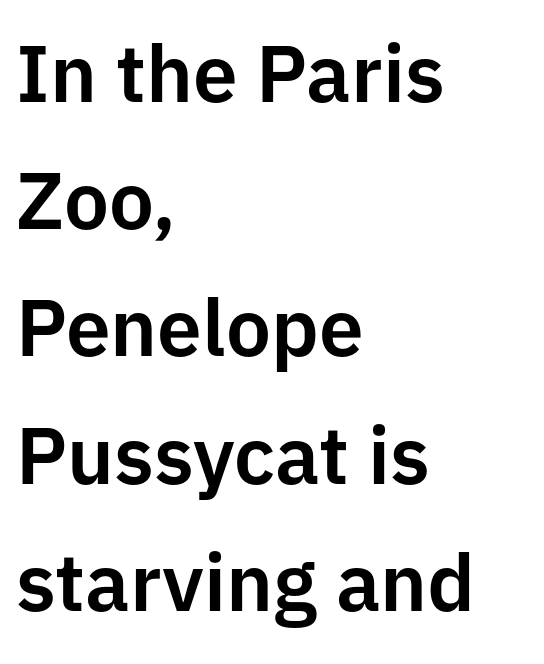
Alignment: flush left. The passage shown is typeset with a sans-serif family. The rendering uses natural spacing where letterforms have individual widths. Does the lettering tilt? It doesn't — this is upright. Observe the ordinary spacing: letters are neighbours, not strangers. A typesetter would call this leading conventional body-copy spacing.
